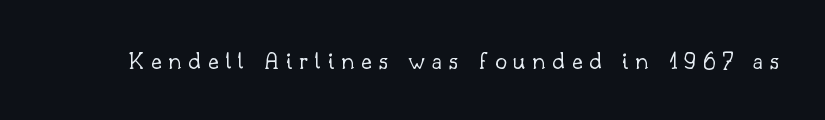
Honestly, there is no underline to notice here at all. Letters have the restrained weight of plain body copy at most. A roman cut, with each character standing at attention. The horizontal fit of the characters is loose and conspicuously gappy.
